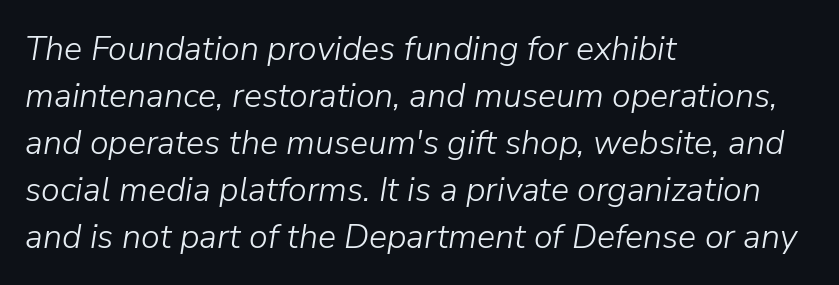
The image shows 34 px light type, italic (leaning right); set left-aligned, normal line spacing (1.38x), normal letter spacing, not underlined; low stroke contrast and a medium x-height.
